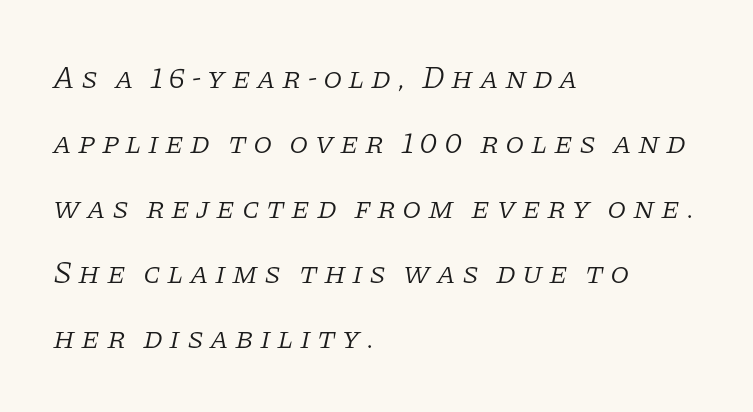
The image shows 31 px light serif type, italic (leaning right); set left-aligned, loose line spacing (2.1x), unusually wide letter spacing (+0.2 em), not underlined; low stroke contrast and a large x-height.
